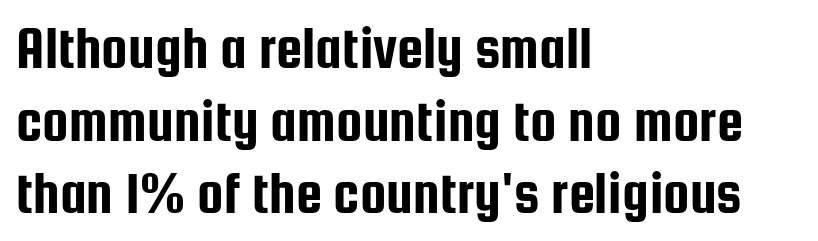
Q: Is the text italic (slanted)? A: No, it is upright.
Q: Is the typeface a serif or a sans-serif typeface? A: Sans-serif.
Q: Is the text underlined? A: No.
Q: How is the paragraph aligned? A: Left-aligned.
Q: Is the spacing between letters normal or unusually wide? A: Normal.
Q: Width (condensed, normal, or wide)? A: Condensed.
Q: Stroke contrast? A: Low.
Q: x-height? A: Medium.
Q: Monospaced? A: No.
